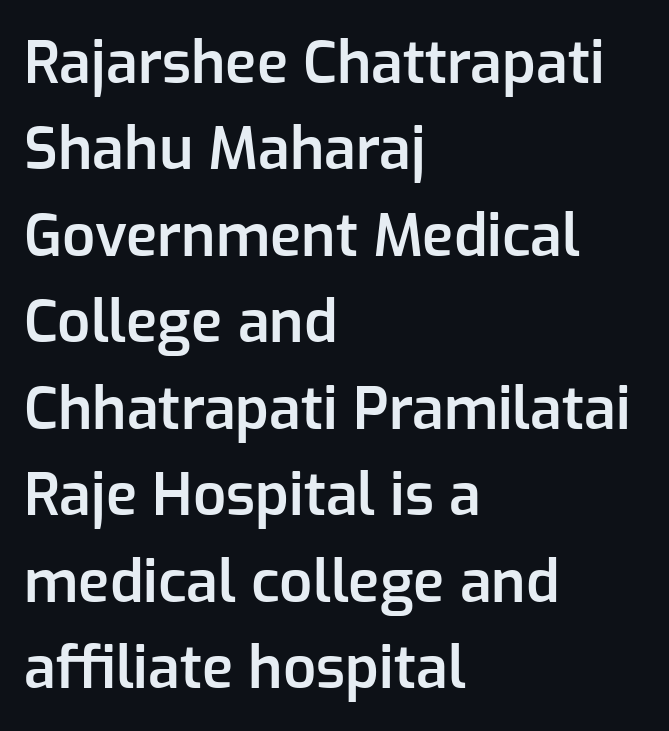
The image shows 58 px semibold sans-serif type, upright; set left-aligned, normal line spacing (1.49x), normal letter spacing, not underlined; low stroke contrast and a medium x-height.
